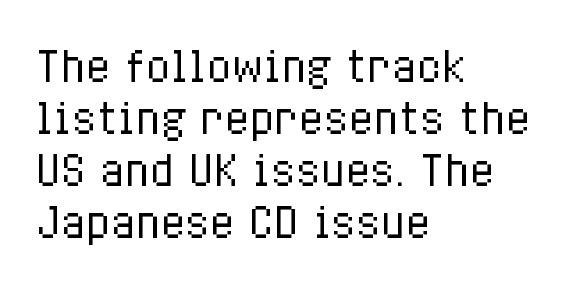
Q: Is the text bold? A: No.
Q: Is the text italic (slanted)? A: No, it is upright.
Q: Is the text underlined? A: No.
Q: How is the paragraph aligned? A: Left-aligned.
Q: Is the spacing between letters normal or unusually wide? A: Normal.
Q: Is the spacing between lines tight, normal or loose? A: Normal.
Q: Width (condensed, normal, or wide)? A: Condensed.
Q: Stroke contrast? A: Low.
Q: x-height? A: Medium.
Q: Monospaced? A: No.
